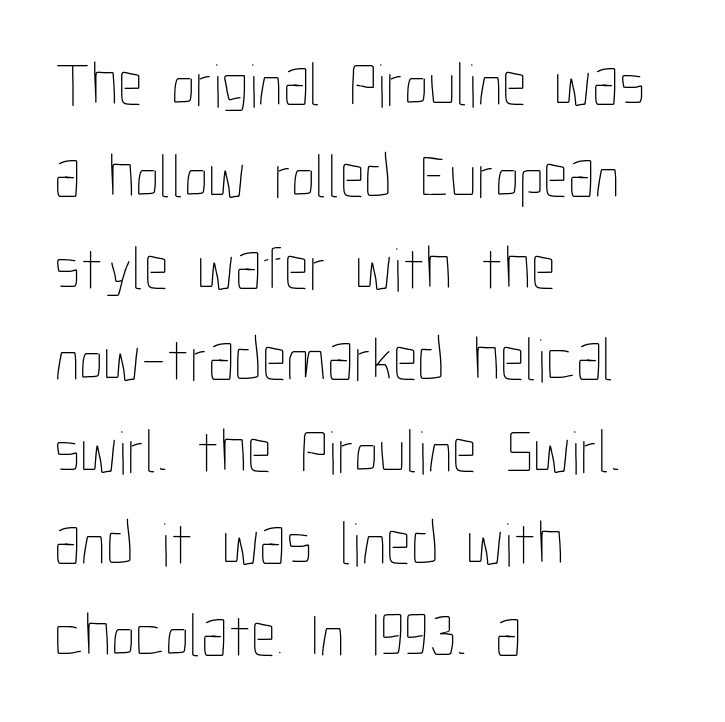
Q: Is the text bold? A: No.
Q: Is the text italic (slanted)? A: No, it is upright.
Q: Is the text underlined? A: No.
Q: How is the paragraph aligned? A: Left-aligned.
Q: Is the spacing between letters normal or unusually wide? A: Normal.
Q: Is the spacing between lines tight, normal or loose? A: Normal.
Q: Width (condensed, normal, or wide)? A: Condensed.
Q: Stroke contrast? A: Low.
Q: x-height? A: Medium.
Q: Monospaced? A: No.
